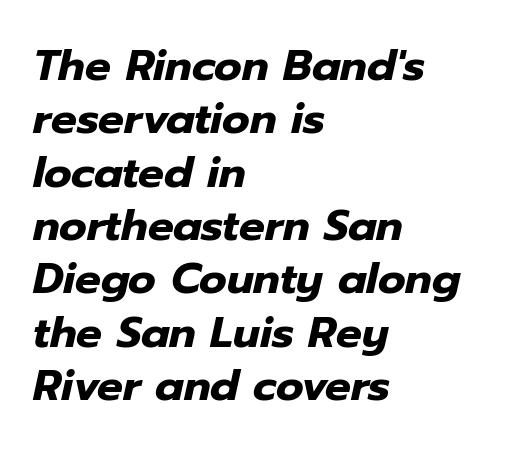
{"italic": "yes", "lean": "right", "slant_degrees": 12, "bold": "yes", "weight": "heavy", "width": "normal", "stroke_contrast": "low", "x_height": "medium", "monospaced": "no", "underline": "no", "align": "left", "line_spacing_ratio": 1.24, "letter_spacing": "normal", "letter_spacing_em": 0.0, "glyph_px": 43}
